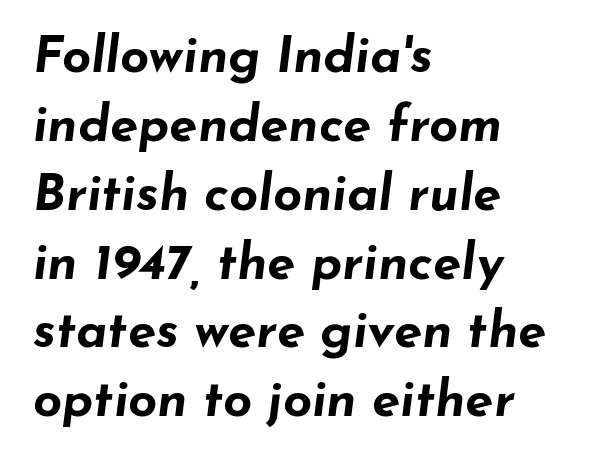
All the whitespace from short lines collects on the right. This sample keeps an unexceptional amount of space between lines. Strong, thick strokes mark this as bold type. Spacing verdict: proportional, widths tailored to each character. The baseline area is clear. Rendered with sloped, italic letterforms.
